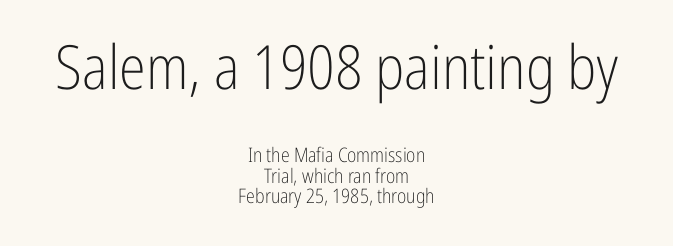
The image shows 61 px light, condensed sans-serif type, upright; set centered, tight line spacing (1.01x), normal letter spacing, not underlined; the first (top) block is 3.05x larger; low stroke contrast and a medium x-height.
